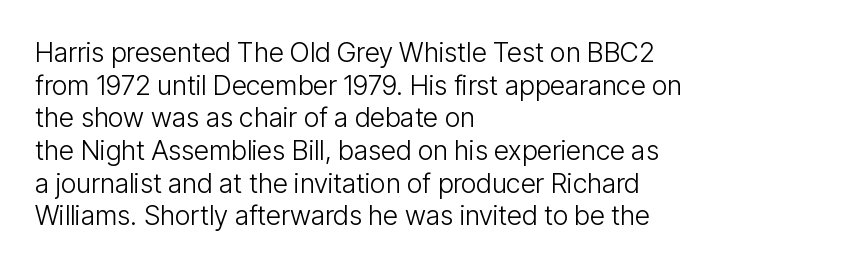
The image shows 27 px text type, upright; set left-aligned, line spacing 1.21x, normal letter spacing, not underlined.
